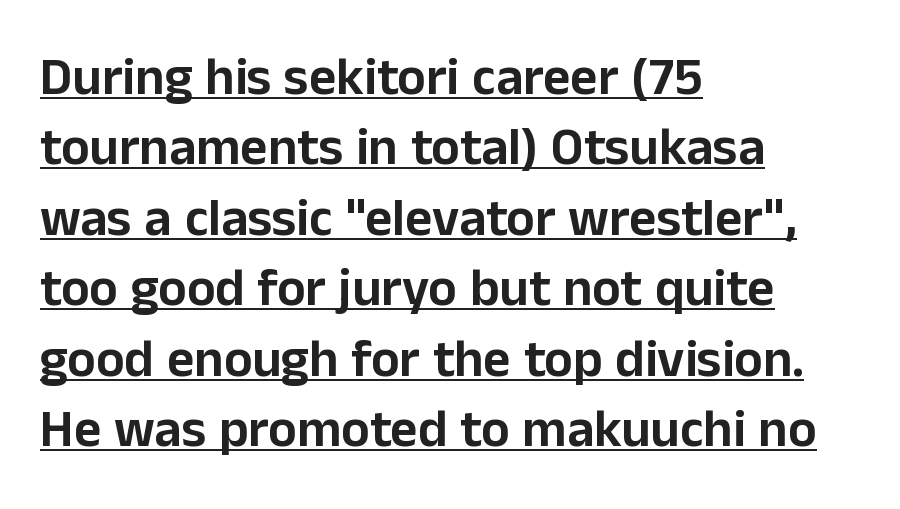
Q: Is the text italic (slanted)? A: No, it is upright.
Q: Is the typeface a serif or a sans-serif typeface? A: Sans-serif.
Q: Is the text underlined? A: Yes.
Q: How is the paragraph aligned? A: Left-aligned.
Q: Is the spacing between letters normal or unusually wide? A: Normal.
Q: Is the spacing between lines tight, normal or loose? A: Normal.
Q: Width (condensed, normal, or wide)? A: Normal.
Q: Stroke contrast? A: Low.
Q: x-height? A: Medium.
Q: Monospaced? A: No.
